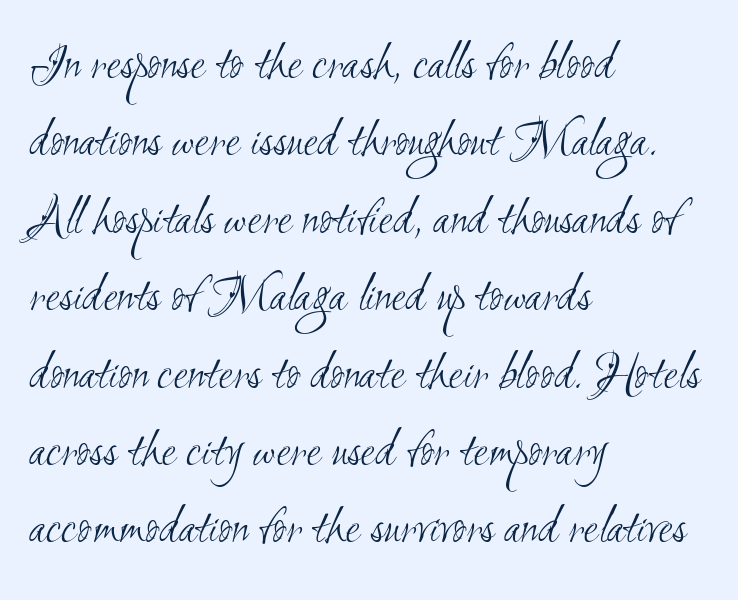
The image shows 53 px light, condensed sans-serif type; set left-aligned, normal line spacing (1.46x), normal letter spacing, not underlined; medium stroke contrast and a small x-height.
